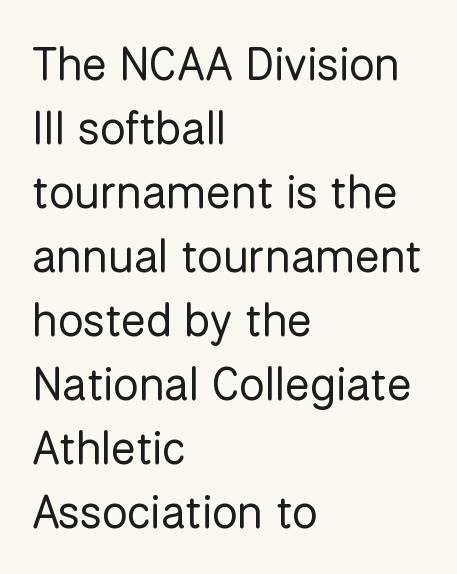
Q: Is the text bold? A: No.
Q: Is the text italic (slanted)? A: No, it is upright.
Q: Is the typeface a serif or a sans-serif typeface? A: Sans-serif.
Q: Is the text underlined? A: No.
Q: How is the paragraph aligned? A: Left-aligned.
Q: Is the spacing between letters normal or unusually wide? A: Normal.
Q: Is the spacing between lines tight, normal or loose? A: Normal.
Q: Width (condensed, normal, or wide)? A: Normal.
Q: Stroke contrast? A: Low.
Q: x-height? A: Medium.
Q: Monospaced? A: No.
